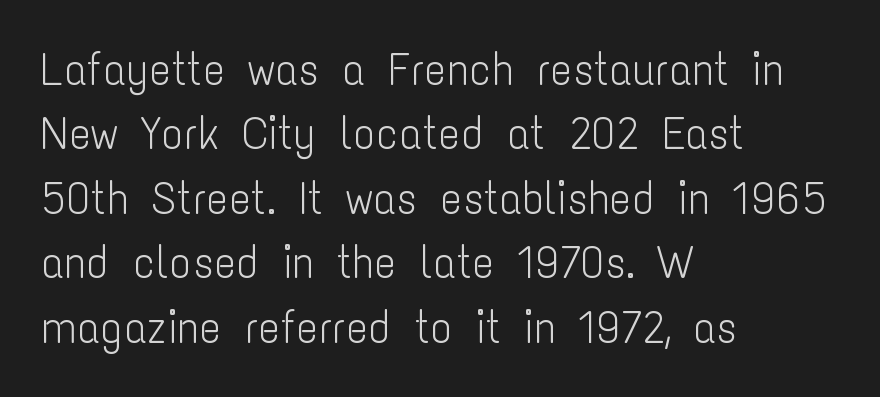
The image shows 46 px light, condensed sans-serif type, upright; set left-aligned, normal line spacing (1.4x), normal letter spacing, not underlined; low stroke contrast and a medium x-height.
